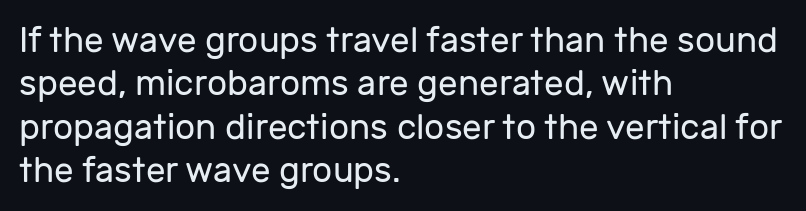
The image shows 35 px regular-weight sans-serif type, upright; set left-aligned, line spacing 1.24x, normal letter spacing, not underlined; low stroke contrast and a medium x-height.
